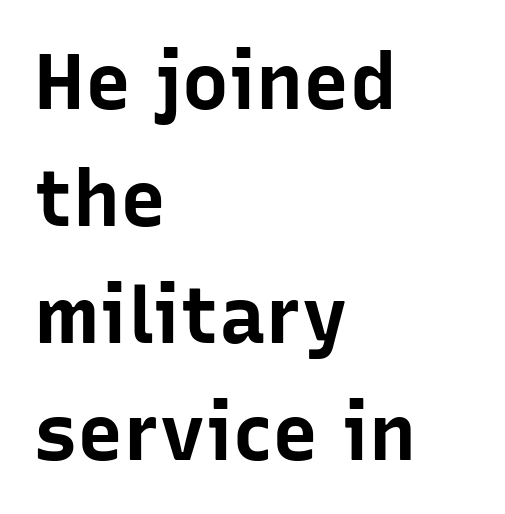
The image shows 78 px bold sans-serif type, upright; set left-aligned, normal line spacing (1.5x), normal letter spacing, not underlined; low stroke contrast and a medium x-height.
